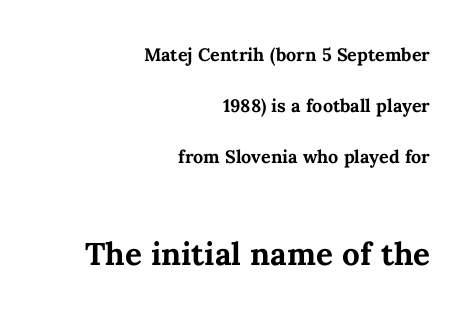
{"italic": "no", "bold": "yes", "weight": "semibold", "width": "normal", "stroke_contrast": "medium", "x_height": "medium", "monospaced": "no", "underline": "no", "align": "right", "line_spacing": "loose", "line_spacing_ratio": 2.13, "letter_spacing": "normal", "letter_spacing_em": 0.0, "larger_block": "second", "size_ratio": 1.75, "glyph_px": 42}
